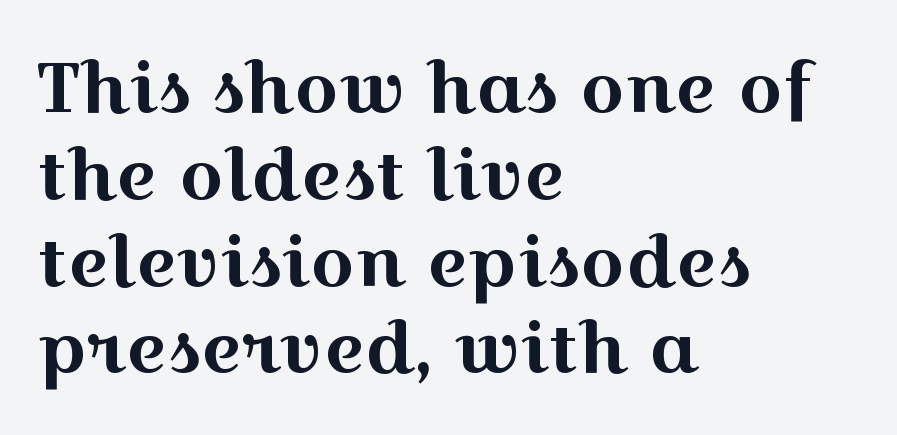
{"serif": "yes", "italic": "no", "width": "wide", "x_height": "medium", "monospaced": "no", "underline": "no", "align": "left", "line_spacing_ratio": 1.24, "letter_spacing": "normal", "letter_spacing_em": 0.0, "glyph_px": 70}
